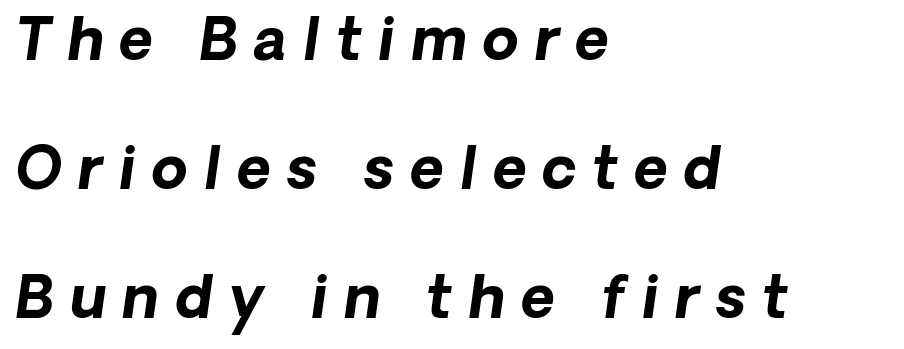
Q: Is the text bold? A: Yes.
Q: Is the text italic (slanted)? A: Yes, it leans right by about 8 degrees.
Q: Is the text underlined? A: No.
Q: How is the paragraph aligned? A: Left-aligned.
Q: Is the spacing between letters normal or unusually wide? A: Unusually wide.
Q: Is the spacing between lines tight, normal or loose? A: Loose.
Q: Width (condensed, normal, or wide)? A: Normal.
Q: Stroke contrast? A: Low.
Q: x-height? A: Medium.
Q: Monospaced? A: No.
